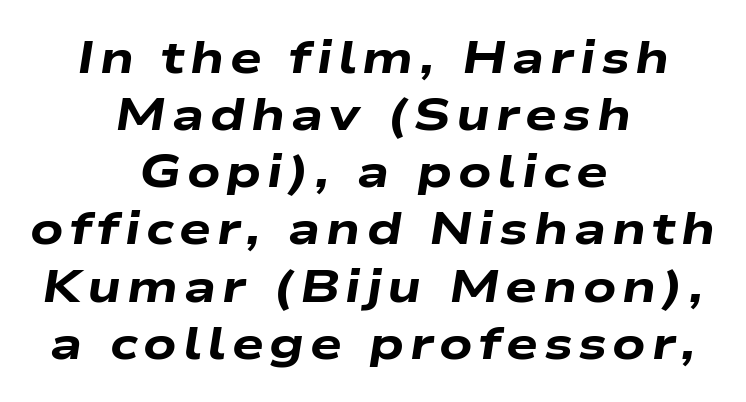
Q: Is the text bold? A: Yes.
Q: Is the text italic (slanted)? A: Yes, it leans right by about 9 degrees.
Q: Is the text underlined? A: No.
Q: How is the paragraph aligned? A: Centered.
Q: Is the spacing between lines tight, normal or loose? A: Normal.
Q: Width (condensed, normal, or wide)? A: Wide.
Q: Stroke contrast? A: Low.
Q: x-height? A: Medium.
Q: Monospaced? A: No.
